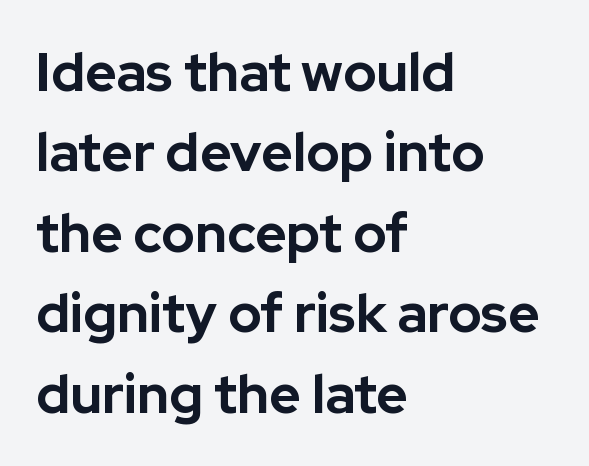
The image shows 54 px bold sans-serif type, upright; set left-aligned, normal line spacing (1.49x), normal letter spacing, not underlined; low stroke contrast and a medium x-height.
